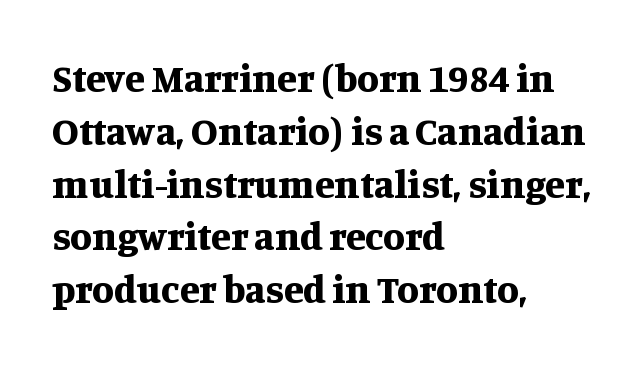
{"serif": "yes", "italic": "no", "bold": "yes", "weight": "bold", "width": "normal", "stroke_contrast": "medium", "x_height": "large", "monospaced": "no", "underline": "no", "align": "left", "line_spacing": "normal", "line_spacing_ratio": 1.32, "letter_spacing": "normal", "letter_spacing_em": 0.0, "glyph_px": 40}
